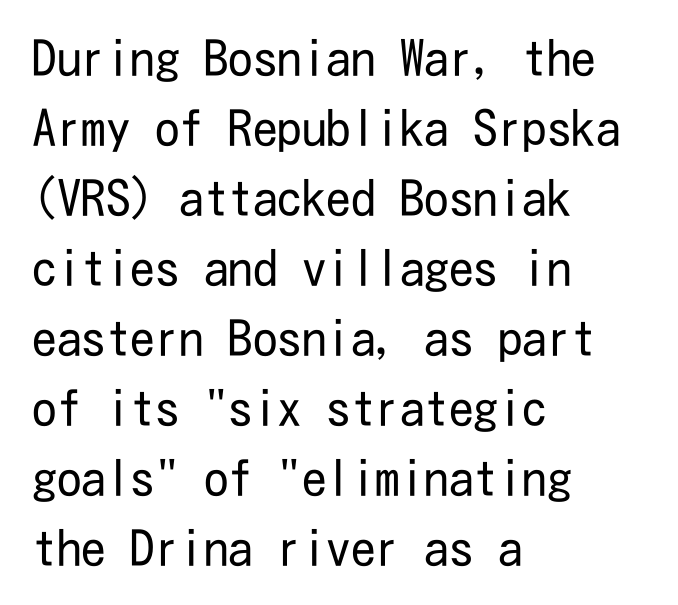
The typesetter chose a ragged-right arrangement here. Nope, not italic — everything's standing straight. Any mark beneath the type? The region is blank. The face used here is rendered with its standard letterfit. Does the leading feel generous? No, just average.
